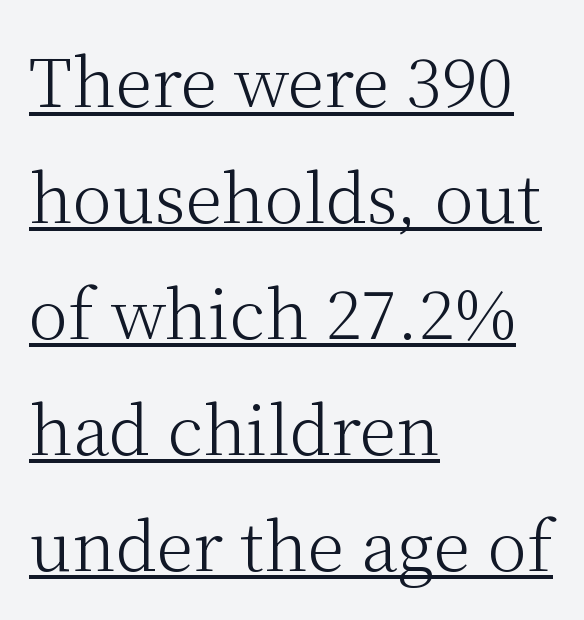
The gaps between neighbouring characters are ordinary and unremarkable. Varying glyph widths throughout — classic text-font behaviour. Vertical stems look standard width or narrower in stroke. Notice how a bar underscores the lettering throughout. Examine the stroke ends and you'll spot serifs.
